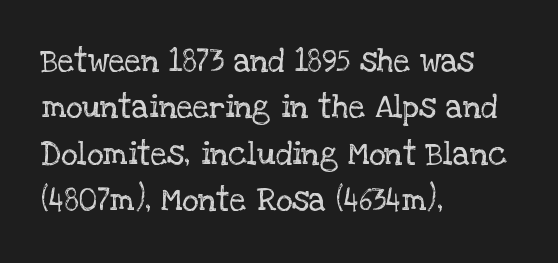
{"serif": "yes", "italic": "no", "bold": "no", "weight": "regular", "width": "normal", "stroke_contrast": "low", "x_height": "large", "monospaced": "no", "underline": "no", "align": "left", "line_spacing": "normal", "line_spacing_ratio": 1.45, "letter_spacing": "normal", "letter_spacing_em": 0.0, "glyph_px": 32}
